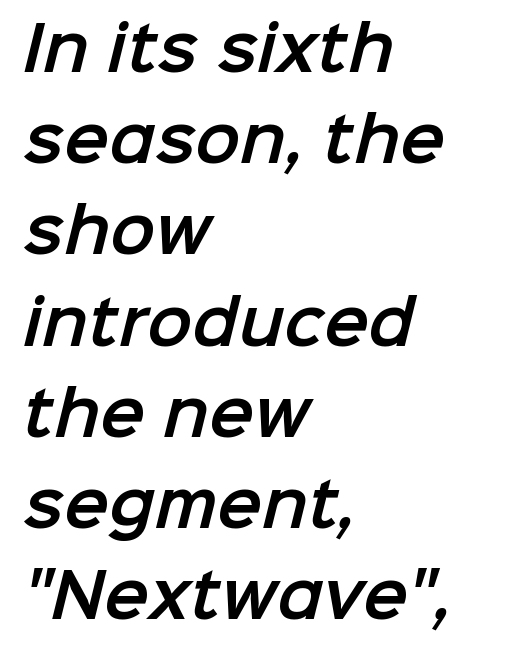
Q: Is the typeface a serif or a sans-serif typeface? A: Sans-serif.
Q: Is the text underlined? A: No.
Q: How is the paragraph aligned? A: Left-aligned.
Q: Is the spacing between letters normal or unusually wide? A: Normal.
Q: Is the spacing between lines tight, normal or loose? A: Normal.
Q: Width (condensed, normal, or wide)? A: Normal.
Q: Stroke contrast? A: Low.
Q: x-height? A: Medium.
Q: Monospaced? A: No.
